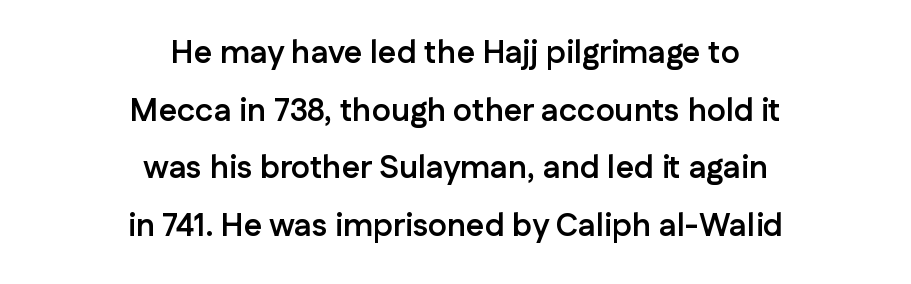
Q: Is the text bold? A: Yes.
Q: Is the text italic (slanted)? A: No, it is upright.
Q: Is the typeface a serif or a sans-serif typeface? A: Sans-serif.
Q: Is the text underlined? A: No.
Q: How is the paragraph aligned? A: Centered.
Q: Is the spacing between letters normal or unusually wide? A: Normal.
Q: Width (condensed, normal, or wide)? A: Normal.
Q: Stroke contrast? A: Low.
Q: x-height? A: Medium.
Q: Monospaced? A: No.
